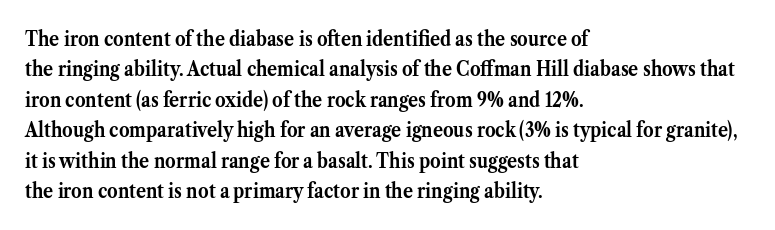
The image shows 21 px bold type, upright; set left-aligned, normal line spacing (1.45x), normal letter spacing, not underlined.
